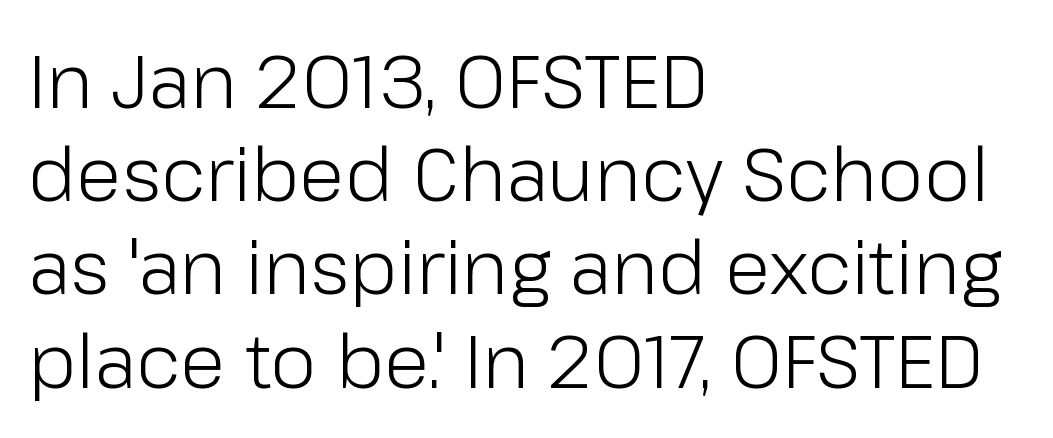
Q: Is the text bold? A: No.
Q: Is the text italic (slanted)? A: No, it is upright.
Q: Is the typeface a serif or a sans-serif typeface? A: Sans-serif.
Q: Is the text underlined? A: No.
Q: How is the paragraph aligned? A: Left-aligned.
Q: Is the spacing between letters normal or unusually wide? A: Normal.
Q: Is the spacing between lines tight, normal or loose? A: Normal.
Q: Width (condensed, normal, or wide)? A: Normal.
Q: Stroke contrast? A: Low.
Q: x-height? A: Medium.
Q: Monospaced? A: No.
